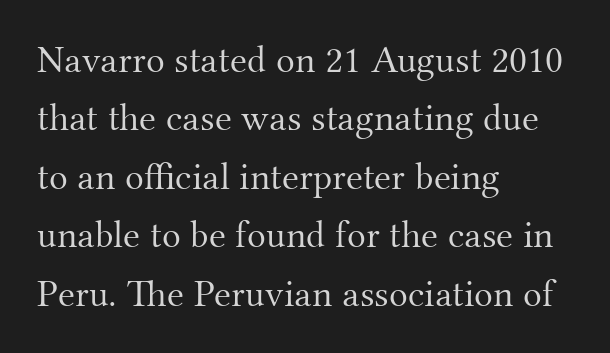
The compositor pushed each line to the left boundary. Standard letterfit; no display-style spreading of the glyphs. The strokes carry an ordinary text weight at most. These lines are composed in type with serifs. The passage shown stacks its lines at a standard gap. The words here are not underlined.
